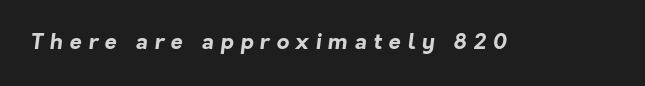
Q: Is the text bold? A: Yes.
Q: Is the text underlined? A: No.
Q: Is the spacing between letters normal or unusually wide? A: Unusually wide.
